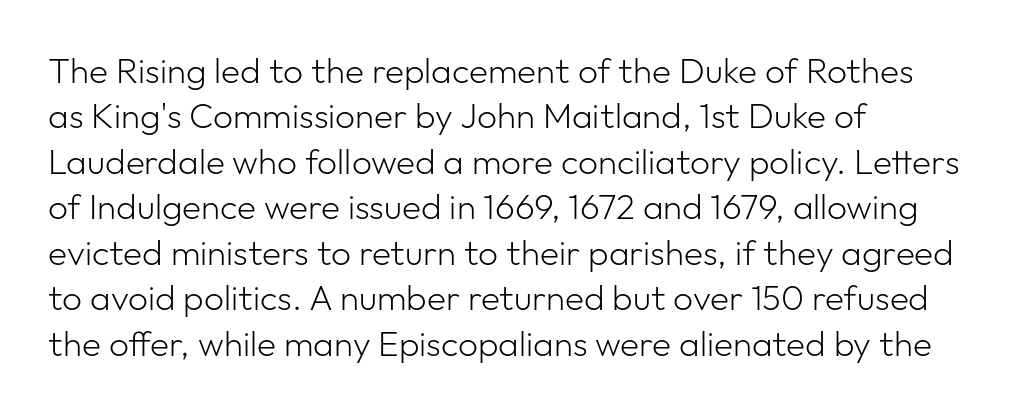
The image shows 35 px light sans-serif type, upright; set left-aligned, normal line spacing (1.3x), normal letter spacing, not underlined; low stroke contrast and a medium x-height.
